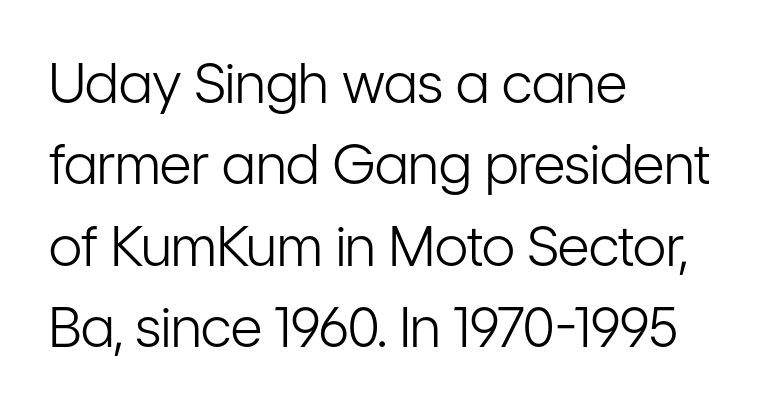
The image shows 55 px light, condensed sans-serif type, upright; set left-aligned, normal line spacing (1.48x), normal letter spacing, not underlined; low stroke contrast and a medium x-height.
